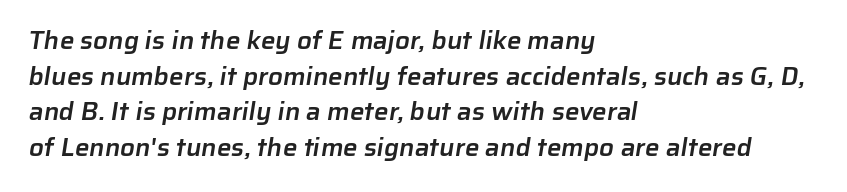
Q: Is the text bold? A: Semi-bold.
Q: Is the text underlined? A: No.
Q: How is the paragraph aligned? A: Left-aligned.
Q: Is the spacing between letters normal or unusually wide? A: Normal.
Q: Is the spacing between lines tight, normal or loose? A: Normal.
